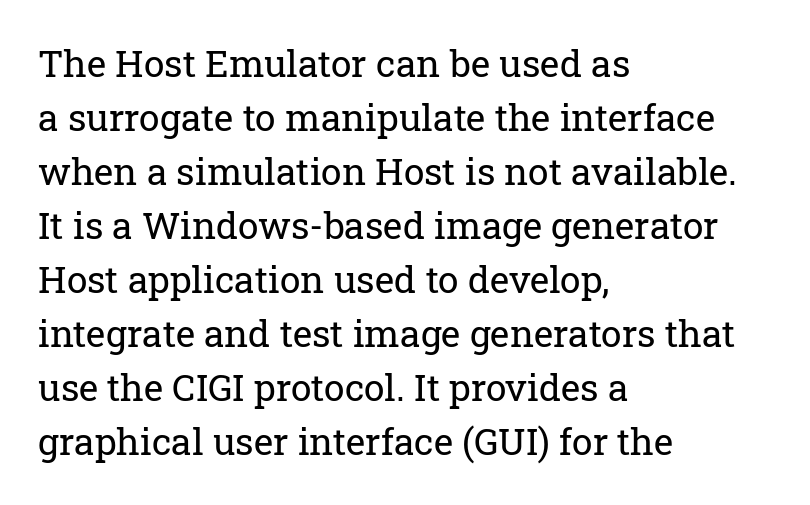
Q: Is the text bold? A: No.
Q: Is the text italic (slanted)? A: No, it is upright.
Q: Is the typeface a serif or a sans-serif typeface? A: Serif.
Q: Is the text underlined? A: No.
Q: How is the paragraph aligned? A: Left-aligned.
Q: Is the spacing between letters normal or unusually wide? A: Normal.
Q: Is the spacing between lines tight, normal or loose? A: Normal.
Q: Width (condensed, normal, or wide)? A: Normal.
Q: Stroke contrast? A: Low.
Q: x-height? A: Medium.
Q: Monospaced? A: No.
